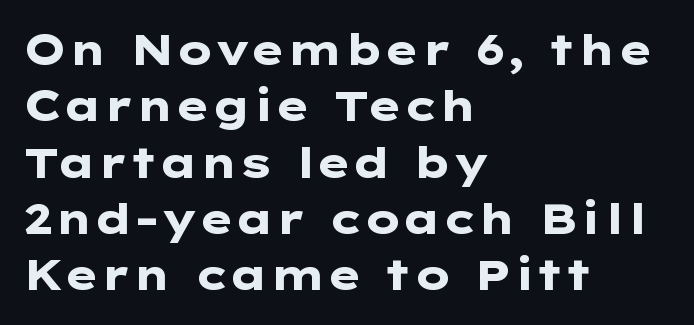
Q: Is the text bold? A: Yes.
Q: Is the text italic (slanted)? A: No, it is upright.
Q: Is the typeface a serif or a sans-serif typeface? A: Sans-serif.
Q: Is the text underlined? A: No.
Q: How is the paragraph aligned? A: Left-aligned.
Q: Is the spacing between letters normal or unusually wide? A: Normal.
Q: Is the spacing between lines tight, normal or loose? A: Normal.
Q: Width (condensed, normal, or wide)? A: Wide.
Q: Stroke contrast? A: Low.
Q: x-height? A: Medium.
